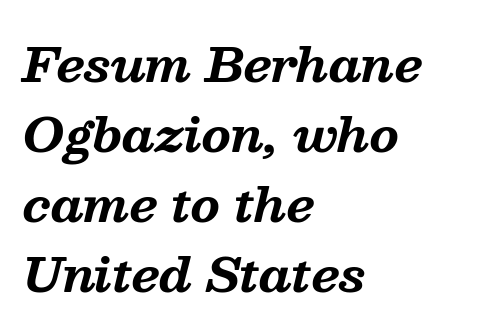
The image shows 47 px bold serif type, italic (leaning right); set left-aligned, normal line spacing (1.49x), normal letter spacing, not underlined; medium stroke contrast and a medium x-height.
